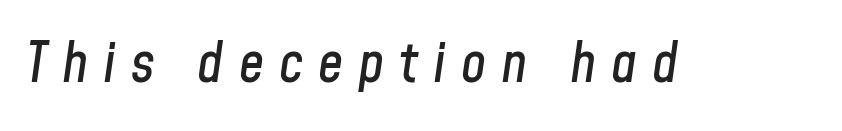
The image shows 56 px condensed type, italic (leaning right); set unusually wide letter spacing (+0.27 em), not underlined; low stroke contrast and a medium x-height.
